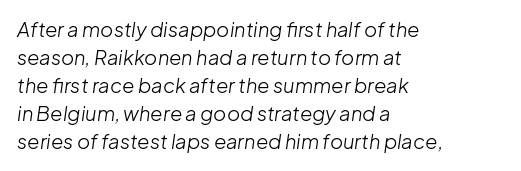
Q: Is the text bold? A: No.
Q: Is the text italic (slanted)? A: Yes, it leans right by about 8 degrees.
Q: Is the text underlined? A: No.
Q: How is the paragraph aligned? A: Left-aligned.
Q: Is the spacing between letters normal or unusually wide? A: Normal.
Q: Is the spacing between lines tight, normal or loose? A: Normal.
